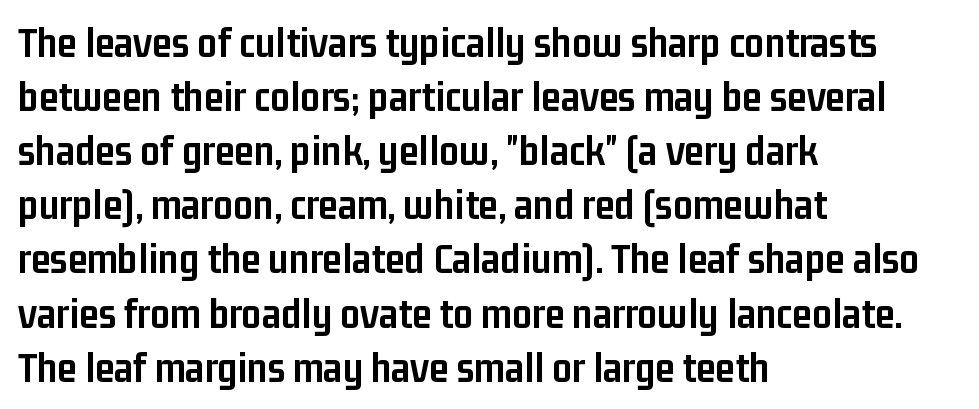
{"serif": "no", "italic": "no", "bold": "yes", "weight": "semibold", "width": "condensed", "stroke_contrast": "low", "x_height": "medium", "monospaced": "no", "underline": "no", "align": "left", "line_spacing_ratio": 1.23, "letter_spacing": "normal", "letter_spacing_em": 0.0, "glyph_px": 44}
